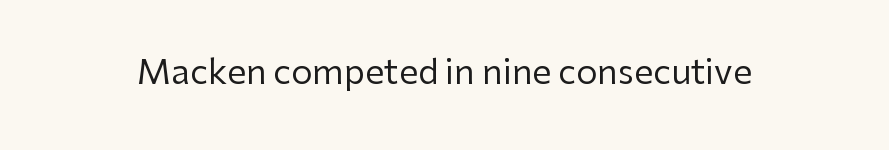
{"serif": "no", "italic": "no", "bold": "no", "weight": "regular", "width": "normal", "stroke_contrast": "low", "x_height": "medium", "monospaced": "no", "underline": "no", "letter_spacing": "normal", "letter_spacing_em": 0.0, "glyph_px": 34}
